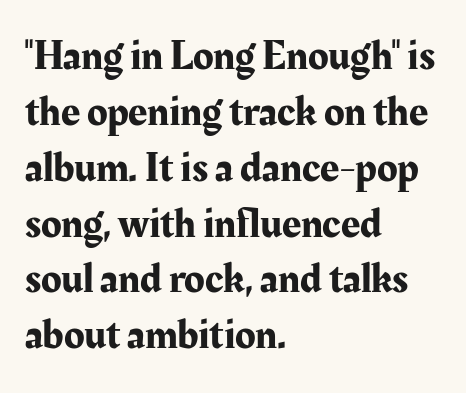
{"serif": "yes", "italic": "no", "width": "normal", "stroke_contrast": "medium", "x_height": "medium", "monospaced": "no", "underline": "no", "align": "left", "line_spacing": "normal", "line_spacing_ratio": 1.33, "letter_spacing": "normal", "letter_spacing_em": 0.0, "glyph_px": 42}
